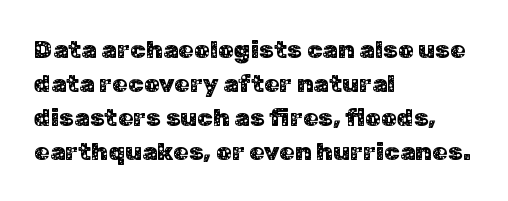
Q: Is the text italic (slanted)? A: No, it is upright.
Q: Is the text underlined? A: No.
Q: How is the paragraph aligned? A: Left-aligned.
Q: Is the spacing between letters normal or unusually wide? A: Normal.
Q: Is the spacing between lines tight, normal or loose? A: Normal.
